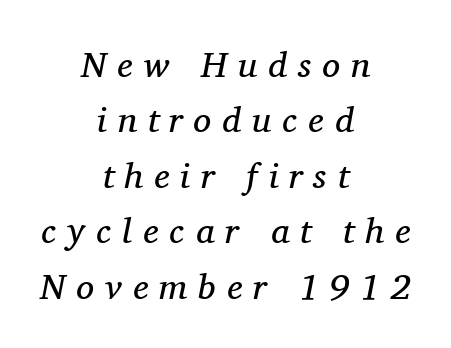
The image shows 36 px regular-weight serif type, italic (leaning right); set centered, normal line spacing (1.54x), unusually wide letter spacing (+0.3 em), not underlined; medium stroke contrast and a medium x-height.
